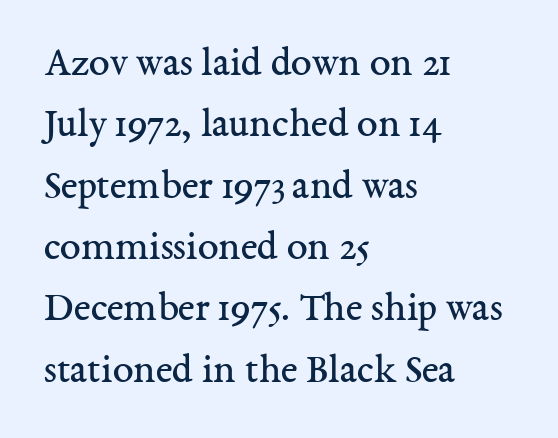
{"serif": "yes", "italic": "no", "bold": "no", "weight": "regular", "width": "normal", "stroke_contrast": "medium", "x_height": "medium", "monospaced": "no", "underline": "no", "align": "left", "line_spacing": "normal", "line_spacing_ratio": 1.46, "letter_spacing": "normal", "letter_spacing_em": 0.0, "glyph_px": 42}
